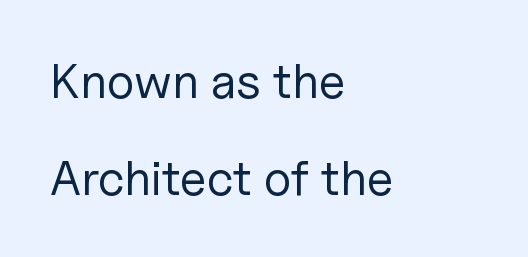
The image shows 49 px regular-weight sans-serif type, upright; set left-aligned, loose line spacing (1.97x), normal letter spacing, not underlined; low stroke contrast and a medium x-height.
